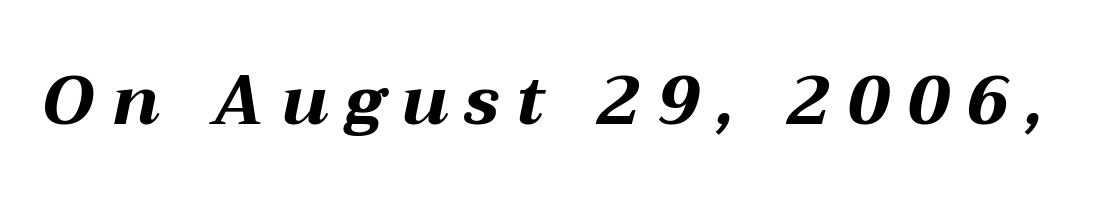
The image shows 68 px bold, wide type, italic (leaning right); set unusually wide letter spacing (+0.26 em), not underlined; medium stroke contrast and a medium x-height.
